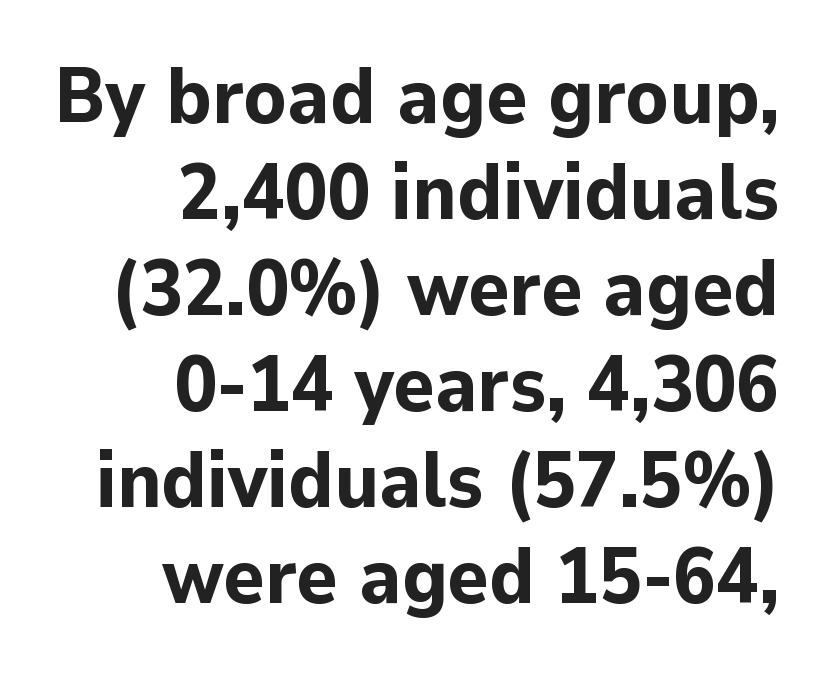
Emphasis by weight is at full strength: bold. Is this a sans? Yes — the strokes have no serifs. It's the straight-up-and-down kind of type. Glance below the letters and you will spot only blank space.
